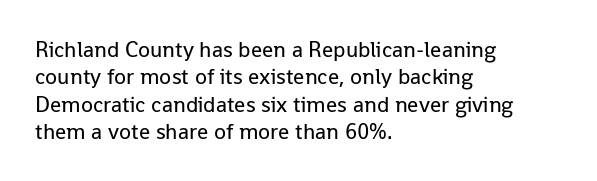
The image shows 22 px text type, upright; set left-aligned, line spacing 1.24x, normal letter spacing, not underlined.
